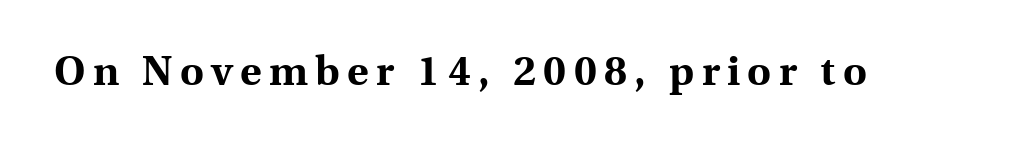
Looks like regular typesetting: each glyph gets only the width it needs. Letters rest on an invisible, unmarked baseline. If you drew a line through each stem, it would be perfectly vertical. As a designer I'd log this as weight 700, bold.
